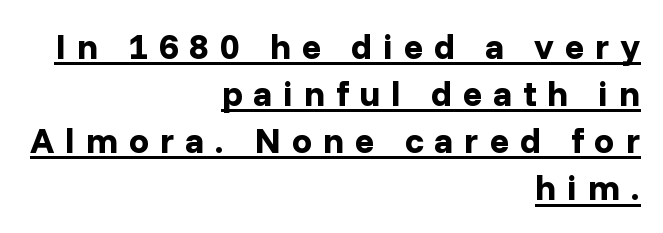
Q: Is the text bold? A: Yes.
Q: Is the text italic (slanted)? A: No, it is upright.
Q: Is the typeface a serif or a sans-serif typeface? A: Sans-serif.
Q: Is the text underlined? A: Yes.
Q: How is the paragraph aligned? A: Right-aligned.
Q: Is the spacing between letters normal or unusually wide? A: Unusually wide.
Q: Is the spacing between lines tight, normal or loose? A: Normal.
Q: Width (condensed, normal, or wide)? A: Normal.
Q: Stroke contrast? A: Low.
Q: x-height? A: Medium.
Q: Monospaced? A: No.
